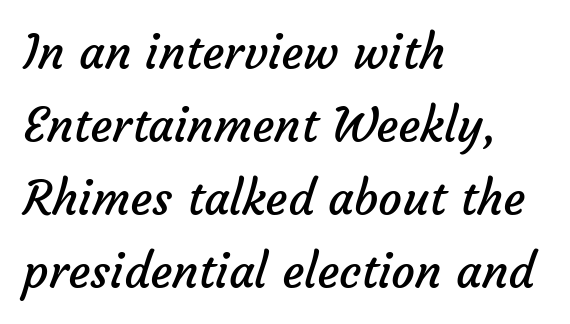
The image shows 47 px regular-weight sans-serif type; set left-aligned, normal line spacing (1.55x), normal letter spacing, not underlined; low stroke contrast and a medium x-height.
